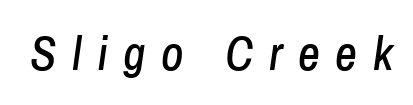
The image shows 48 px condensed type, italic (leaning right); set unusually wide letter spacing (+0.32 em), not underlined; low stroke contrast and a medium x-height.
